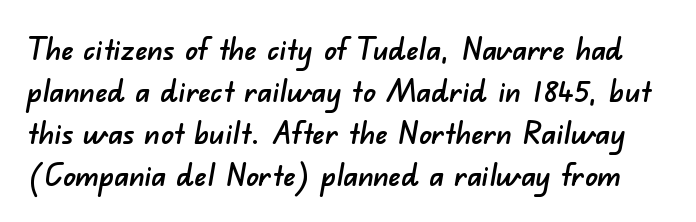
The image shows 31 px sans-serif type; set normal line spacing (1.35x), normal letter spacing, not underlined; low stroke contrast and a small x-height.
